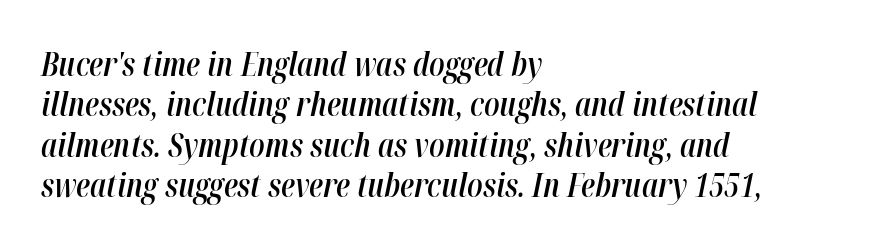
The font's italic variant was chosen for this text. Quick note: underline off. The designer left line spacing at the default. Bold? Not quite — semibold, heavier than regular but stopping short.
